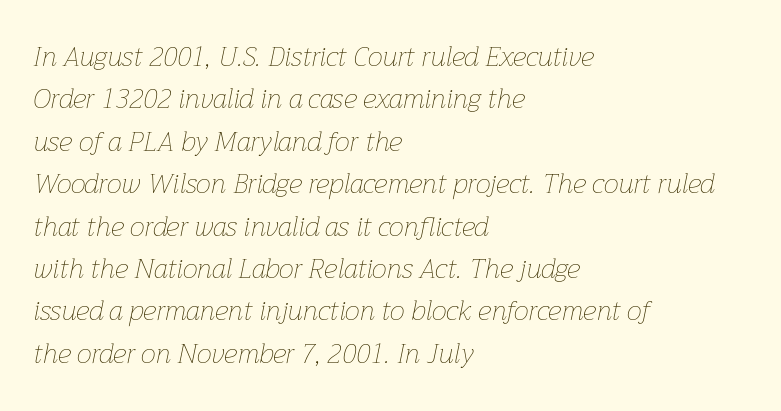
The image shows 27 px text type, italic (leaning right); set left-aligned, normal line spacing (1.57x), normal letter spacing, not underlined.
